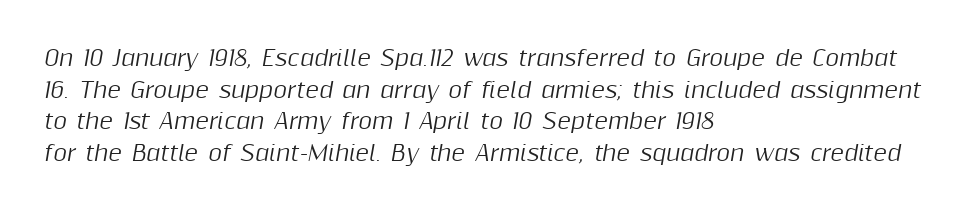
The image shows 21 px text type, italic (leaning right); set left-aligned, normal line spacing (1.51x), normal letter spacing, not underlined.
